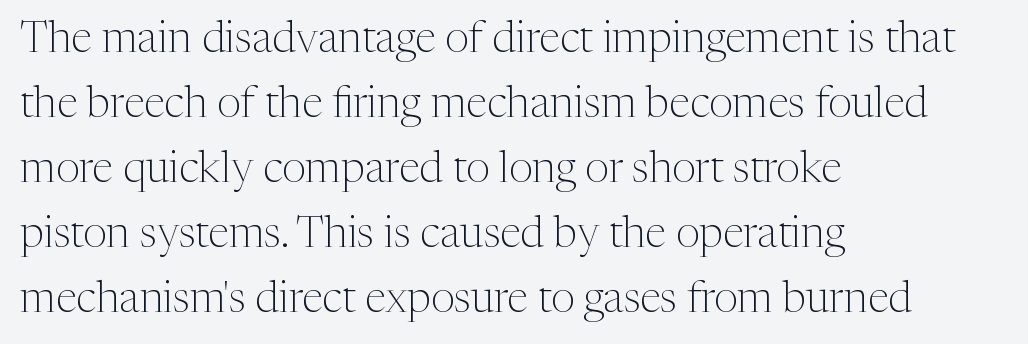
The image shows 43 px light serif type, upright; set left-aligned, normal line spacing (1.51x), normal letter spacing, not underlined; medium stroke contrast and a medium x-height.
